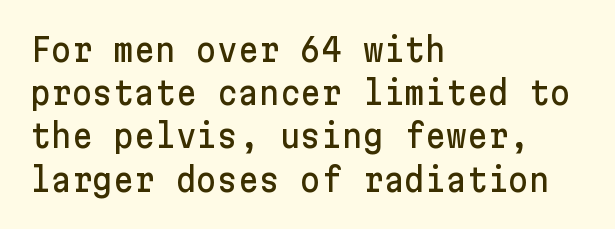
{"serif": "no", "italic": "no", "width": "normal", "stroke_contrast": "low", "x_height": "medium", "underline": "no", "align": "left", "line_spacing": "normal", "line_spacing_ratio": 1.35, "letter_spacing": "normal", "letter_spacing_em": 0.0, "glyph_px": 32}
